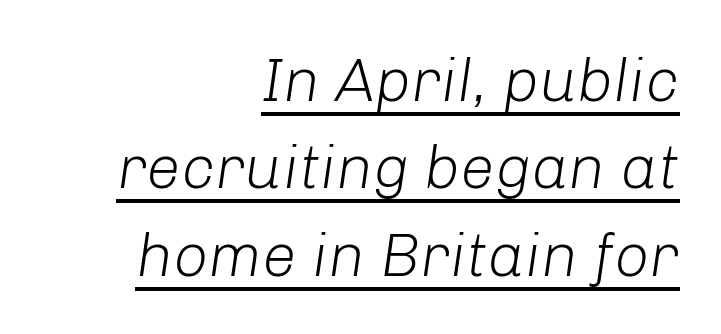
Q: Is the text bold? A: No.
Q: Is the text italic (slanted)? A: Yes, it leans right by about 8 degrees.
Q: Is the text underlined? A: Yes.
Q: How is the paragraph aligned? A: Right-aligned.
Q: Is the spacing between letters normal or unusually wide? A: Normal.
Q: Is the spacing between lines tight, normal or loose? A: Normal.
Q: Width (condensed, normal, or wide)? A: Normal.
Q: Stroke contrast? A: Low.
Q: x-height? A: Medium.
Q: Monospaced? A: No.
